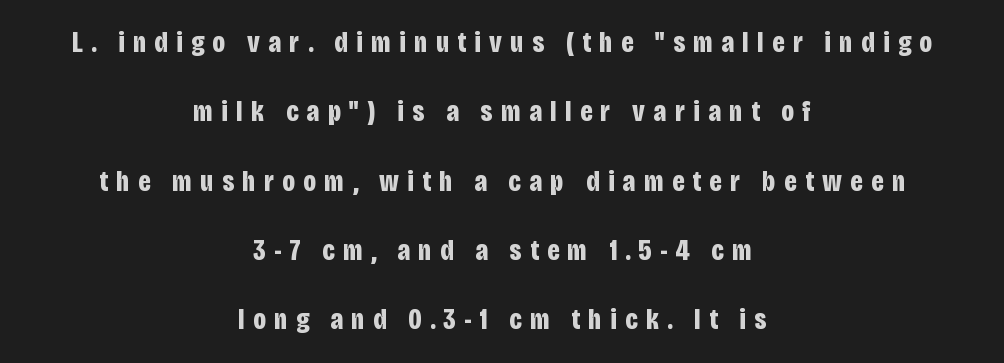
Is there much room between lines? Yes — plenty of vertical air separates them. Varying glyph widths throughout — classic text-font behaviour. Each line is balanced around a shared central axis. This is roman type, the default non-slanted kind.
